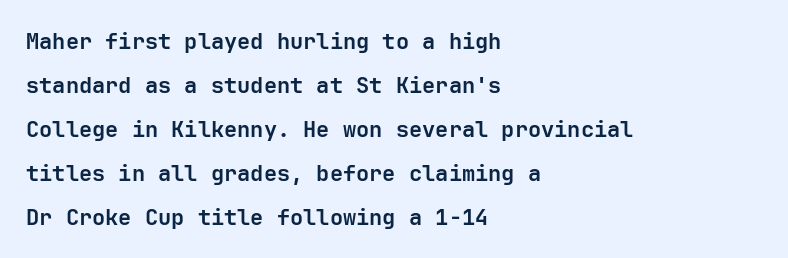
Honestly, there is no underline to notice here at all. Compared with a centered layout, this one pins lines to the left instead. The space between consecutive lines is lavish. Heavy, bold letterforms.
